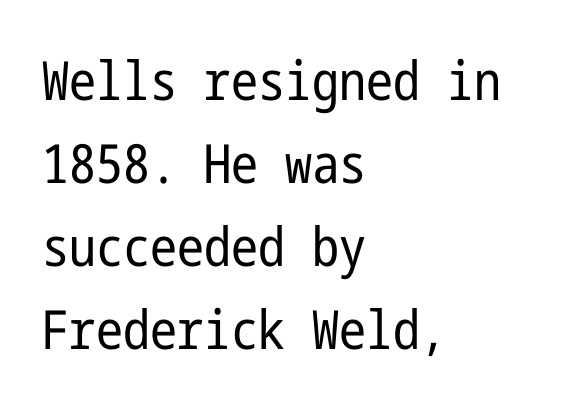
The image shows 54 px regular-weight, condensed sans-serif type, upright; set left-aligned, normal line spacing (1.54x), normal letter spacing, not underlined; low stroke contrast and a medium x-height.
